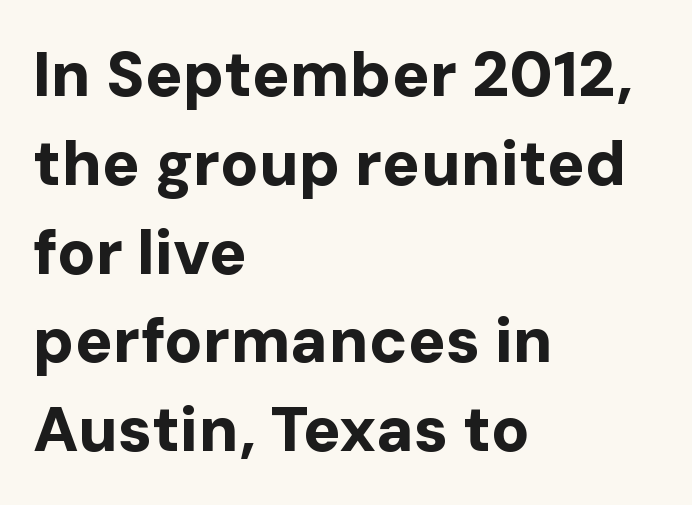
{"serif": "no", "italic": "no", "bold": "yes", "weight": "bold", "width": "normal", "stroke_contrast": "low", "x_height": "medium", "monospaced": "no", "underline": "no", "align": "left", "line_spacing": "normal", "line_spacing_ratio": 1.41, "letter_spacing": "normal", "letter_spacing_em": 0.0, "glyph_px": 63}
